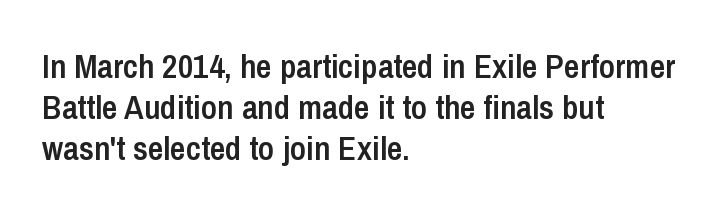
{"serif": "no", "italic": "no", "bold": "semi", "weight": "semibold", "width": "condensed", "stroke_contrast": "low", "x_height": "medium", "monospaced": "no", "underline": "no", "align": "left", "line_spacing_ratio": 1.2, "letter_spacing": "normal", "letter_spacing_em": 0.0, "glyph_px": 34}
